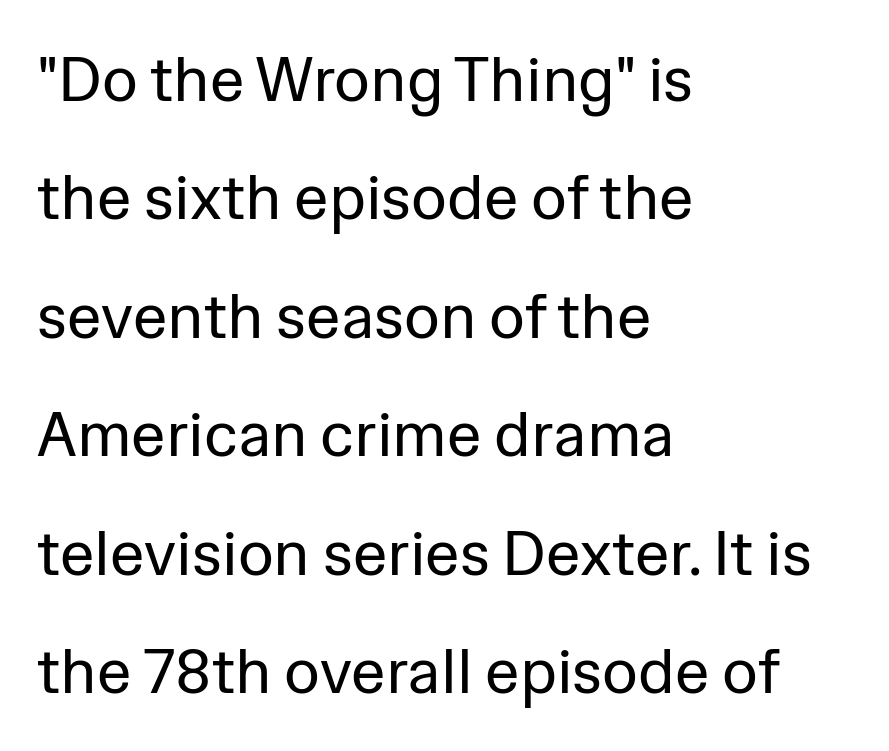
Characters remain perfectly vertical along every line. Compared with a typical body face, this is equally light or lighter still. This sample is left-justified, so line endings fall wherever the words run out. Unmarked baselines from the first word to the last. Students, observe: this is what heavily led, spacious text looks like. A sans-serif font was chosen for this passage.
